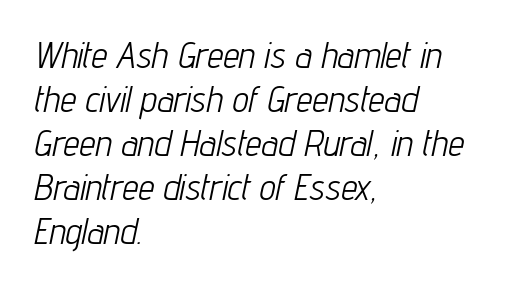
{"italic": "yes", "lean": "right", "slant_degrees": 12, "bold": "no", "weight": "light", "width": "condensed", "stroke_contrast": "low", "x_height": "medium", "monospaced": "no", "underline": "no", "align": "left", "line_spacing_ratio": 1.22, "letter_spacing": "normal", "letter_spacing_em": 0.0, "glyph_px": 36}
